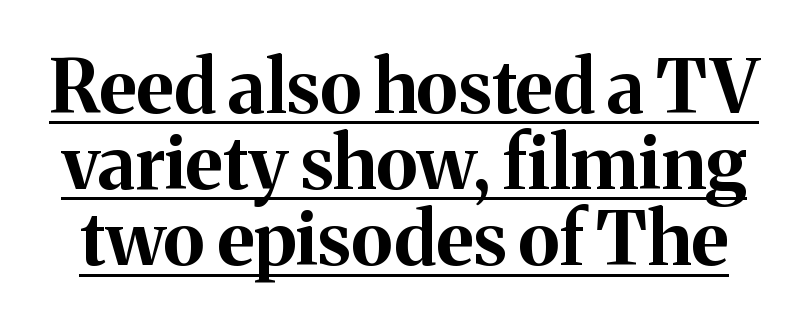
Q: Is the text bold? A: Yes.
Q: Is the text italic (slanted)? A: No, it is upright.
Q: Is the typeface a serif or a sans-serif typeface? A: Serif.
Q: Is the text underlined? A: Yes.
Q: Is the spacing between letters normal or unusually wide? A: Normal.
Q: Is the spacing between lines tight, normal or loose? A: Tight.
Q: Width (condensed, normal, or wide)? A: Normal.
Q: Stroke contrast? A: Medium.
Q: x-height? A: Medium.
Q: Monospaced? A: No.
